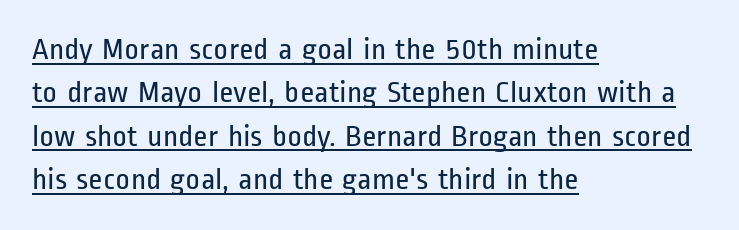
This sample uses a sans-serif face. Glyph-to-glyph distance matches everyday printed text. Is this a fixed-width face? No — the glyphs have proportional, varying widths. It's the straight-up-and-down kind of type. Bold? No — there's no thickening of the strokes.
